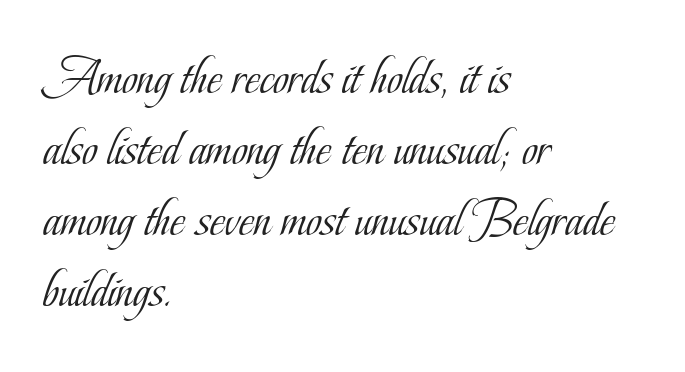
You can tell from the footed stems that serif type was used. This sample has the flowing, uneven cadence of proportional lettering. The letters look calm and open, with moderate or lighter stems.
